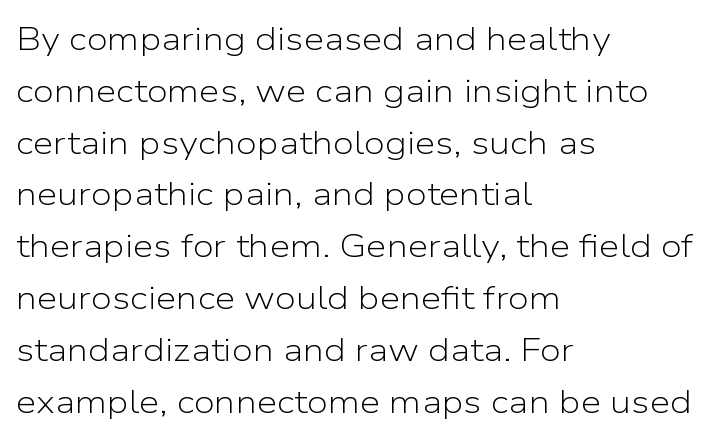
Q: Is the text bold? A: No.
Q: Is the text italic (slanted)? A: No, it is upright.
Q: Is the typeface a serif or a sans-serif typeface? A: Sans-serif.
Q: Is the text underlined? A: No.
Q: How is the paragraph aligned? A: Left-aligned.
Q: Is the spacing between letters normal or unusually wide? A: Normal.
Q: Is the spacing between lines tight, normal or loose? A: Normal.
Q: Width (condensed, normal, or wide)? A: Normal.
Q: Stroke contrast? A: Low.
Q: x-height? A: Medium.
Q: Monospaced? A: No.
